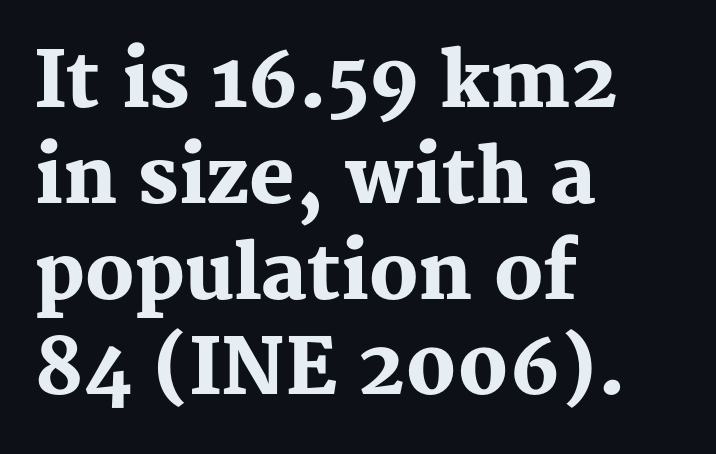
The face used here is proportionally spaced, like ordinary book or web type. This rendering employs a face with finishing strokes, i.e., a serif. This sample keeps an unexceptional amount of space between lines. These words are printed bold, with thick strokes throughout.
